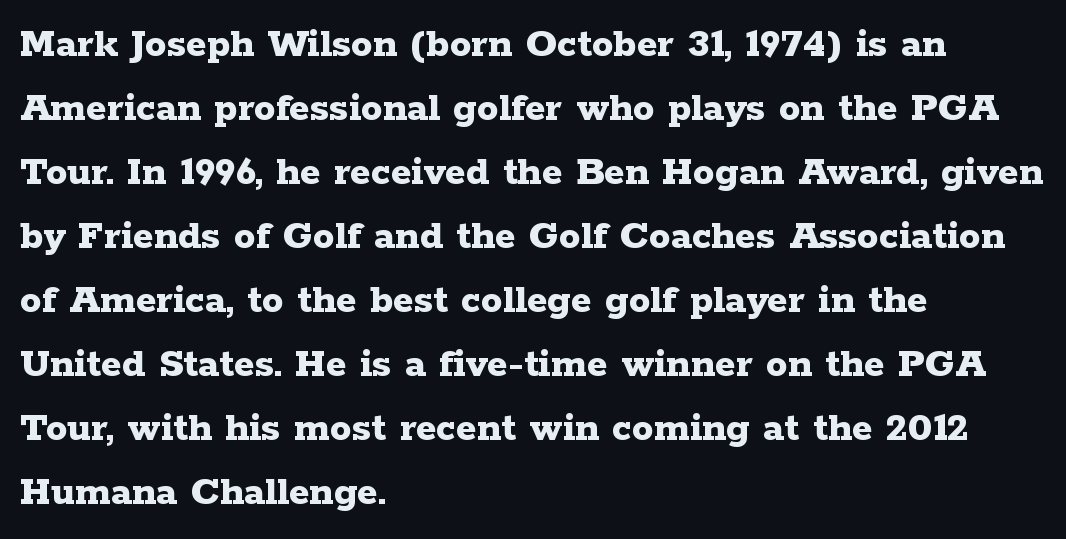
{"serif": "yes", "italic": "no", "bold": "yes", "weight": "bold", "width": "wide", "stroke_contrast": "low", "x_height": "medium", "monospaced": "no", "underline": "no", "align": "left", "line_spacing": "normal", "line_spacing_ratio": 1.49, "letter_spacing": "normal", "letter_spacing_em": 0.0, "glyph_px": 43}
